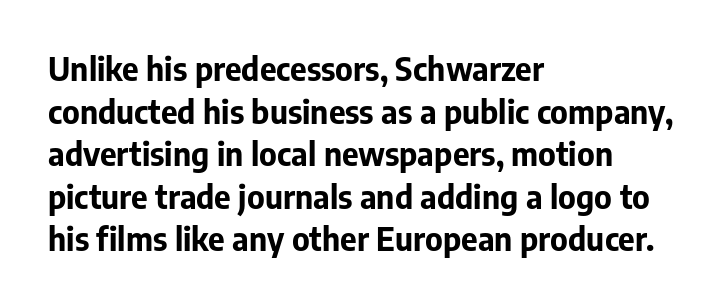
Notice how thick the strokes are: this is what a full bold looks like. Nope, no serifs anywhere on these letters. The typesetter chose a ragged-right arrangement here. Regarding leading, the lines here are spaced in the standard way. Students, note that the glyphs here touch the page at normal intervals.
